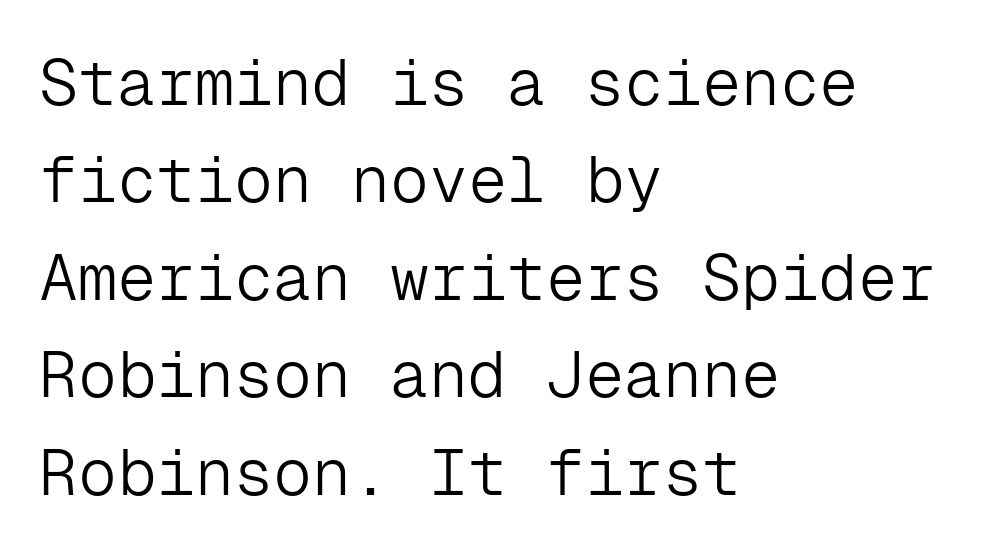
Q: Is the text bold? A: No.
Q: Is the text italic (slanted)? A: No, it is upright.
Q: Is the typeface a serif or a sans-serif typeface? A: Sans-serif.
Q: Is the text underlined? A: No.
Q: How is the paragraph aligned? A: Left-aligned.
Q: Is the spacing between letters normal or unusually wide? A: Normal.
Q: Is the spacing between lines tight, normal or loose? A: Normal.
Q: Width (condensed, normal, or wide)? A: Normal.
Q: Stroke contrast? A: Low.
Q: x-height? A: Medium.
Q: Monospaced? A: Yes.
